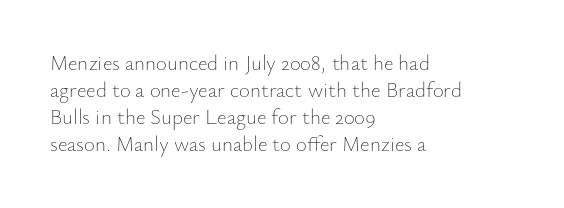
{"italic": "no", "bold": "no", "underline": "no", "align": "left", "line_spacing": "normal", "line_spacing_ratio": 1.28, "letter_spacing": "normal", "letter_spacing_em": 0.0, "glyph_px": 21}
